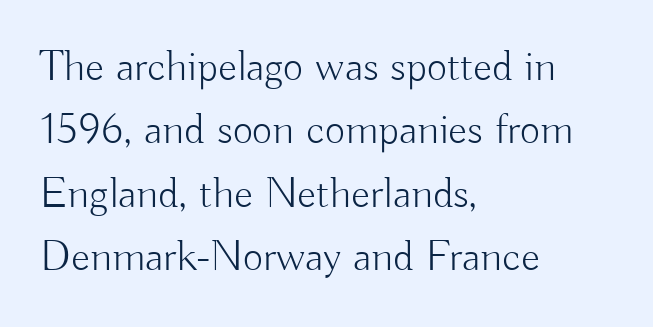
{"serif": "no", "italic": "no", "bold": "no", "weight": "light", "width": "normal", "stroke_contrast": "low", "x_height": "small", "monospaced": "no", "underline": "no", "align": "left", "line_spacing": "normal", "line_spacing_ratio": 1.44, "letter_spacing": "normal", "letter_spacing_em": 0.0, "glyph_px": 44}
